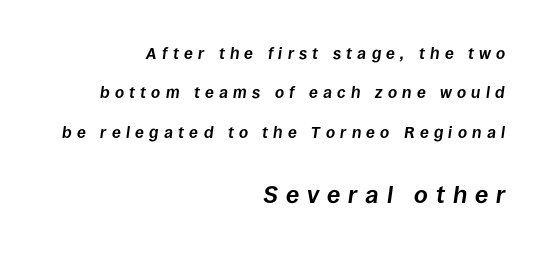
{"italic": "yes", "lean": "right", "slant_degrees": 8, "bold": "yes", "underline": "no", "align": "right", "line_spacing": "loose", "line_spacing_ratio": 2.46, "letter_spacing": "wide", "letter_spacing_em": 0.33, "larger_block": "second", "size_ratio": 1.5, "glyph_px": 24}
